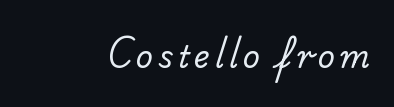
The image shows 30 px regular-weight sans-serif type; set not underlined; low stroke contrast and a small x-height.
